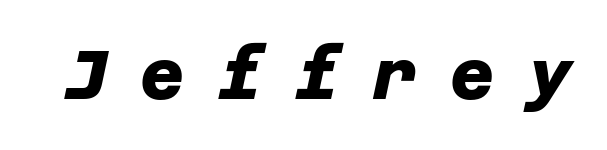
Q: Is the text bold? A: Yes.
Q: Is the typeface a serif or a sans-serif typeface? A: Sans-serif.
Q: Is the text underlined? A: No.
Q: Is the spacing between letters normal or unusually wide? A: Unusually wide.
Q: Width (condensed, normal, or wide)? A: Normal.
Q: Stroke contrast? A: Low.
Q: x-height? A: Large.
